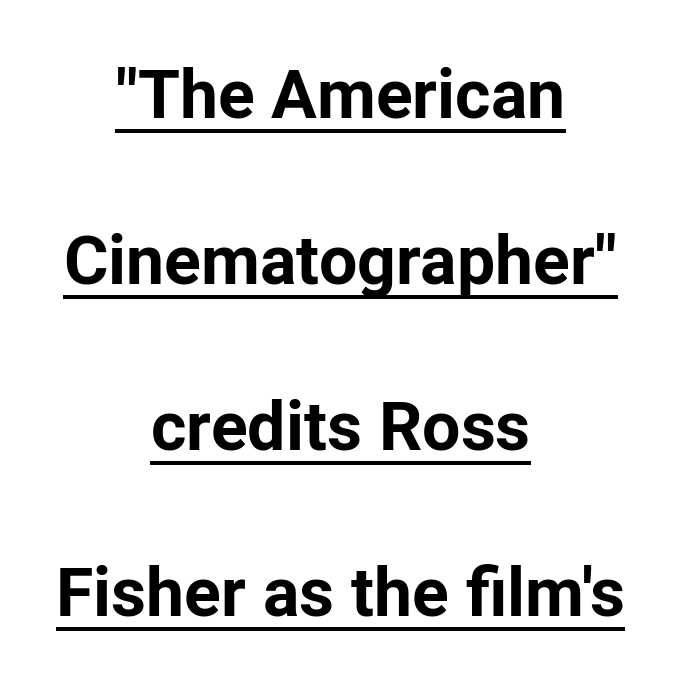
Honestly, the letter spacing is just normal — you wouldn't notice it. Typographic density is high because the face is bold. Summary of vertical rhythm: relaxed, with wide interline spacing. The passage shown is typed in a proportional face where columns would drift. Style check: upright. Leftover space on each line is divided equally before and after the words.
